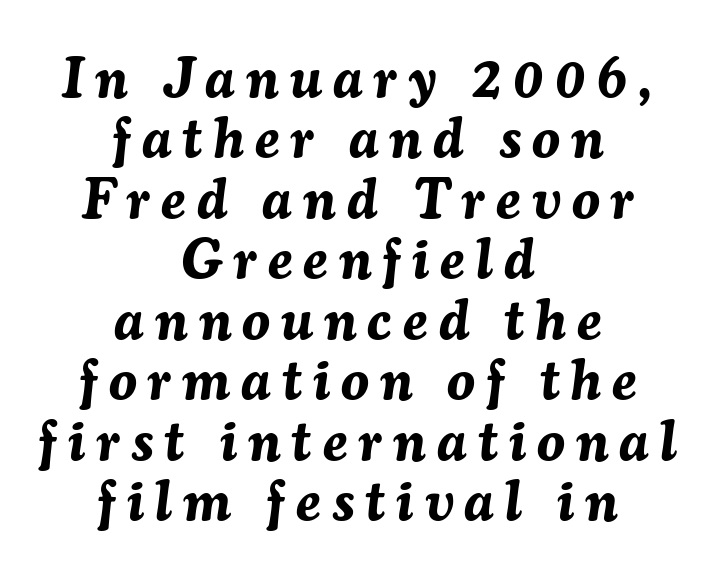
Tightly led — the rows are bunched. The typesetter chose a symmetrical, centered arrangement here. Nobody drew a line under any word here. The text carries the slant typical of an italic or oblique font. The letterforms stand isolated, each surrounded by extra space. On the weight axis this lands at bold, roughly 700.
